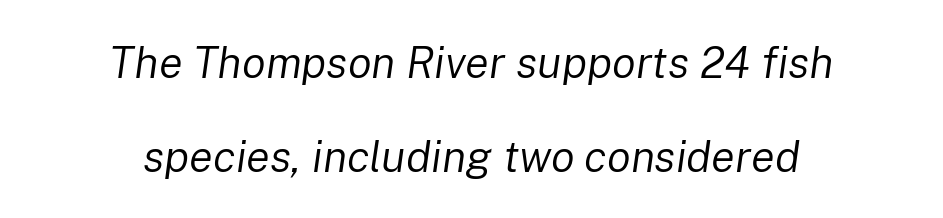
The setting favours the middle, as headings and verse often do. Caption: standard tracking, unaltered. The weight tops out at a normal text grade. Think of a printed novel: that variable character pitch is what you see here.
